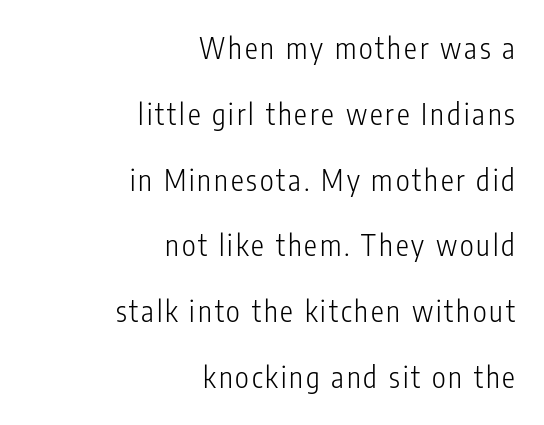
The image shows 29 px light, condensed sans-serif type, upright; set right-aligned, loose line spacing (2.27x), not underlined; low stroke contrast and a medium x-height.
